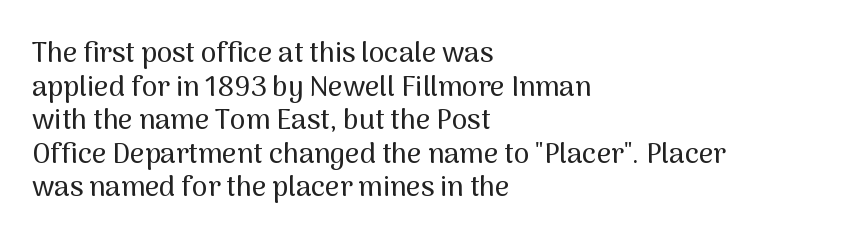
The letterforms sit shoulder to shoulder at normal distance. The face used here is proportionally spaced, like ordinary book or web type. The axis of the letterforms is exactly vertical. This is sans-serif lettering, the kind often seen on screens and signage. The passage is arranged the way most books set body copy — flush left. Just letters on the line, the space beneath them empty.
